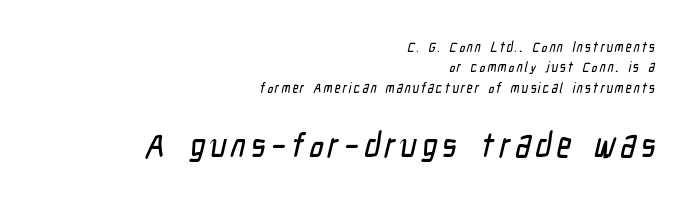
The passage shown is typed in a proportional face where columns would drift. These lines stack with their right ends in a neat column. In terms of letterform style, serifs are entirely absent. Nobody drew a line under any word here. Look at the glyph heights: the lower group is clearly the bigger setting.
